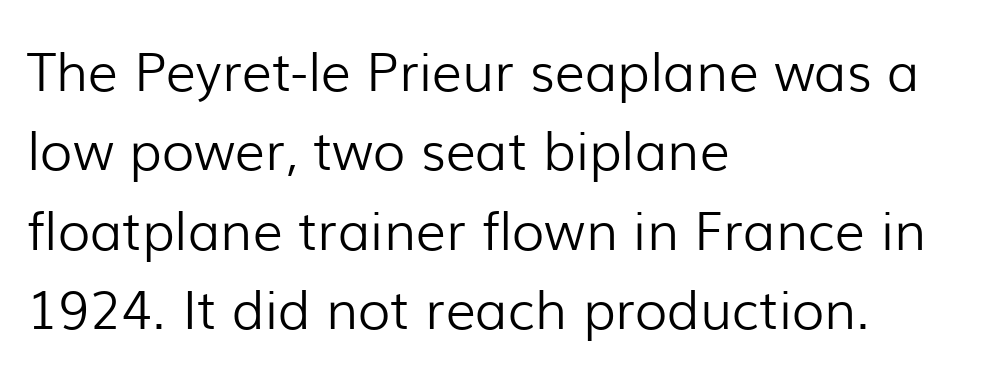
Q: Is the text bold? A: No.
Q: Is the text italic (slanted)? A: No, it is upright.
Q: Is the typeface a serif or a sans-serif typeface? A: Sans-serif.
Q: Is the text underlined? A: No.
Q: How is the paragraph aligned? A: Left-aligned.
Q: Is the spacing between letters normal or unusually wide? A: Normal.
Q: Is the spacing between lines tight, normal or loose? A: Normal.
Q: Width (condensed, normal, or wide)? A: Normal.
Q: Stroke contrast? A: Low.
Q: x-height? A: Medium.
Q: Monospaced? A: No.
